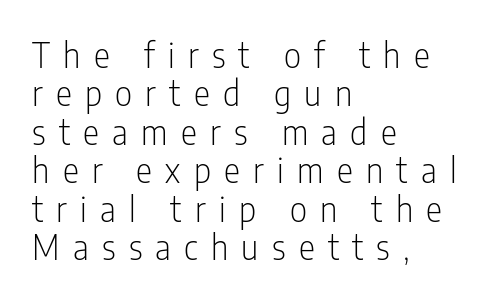
Q: Is the text bold? A: No.
Q: Is the text italic (slanted)? A: No, it is upright.
Q: Is the typeface a serif or a sans-serif typeface? A: Sans-serif.
Q: Is the text underlined? A: No.
Q: How is the paragraph aligned? A: Left-aligned.
Q: Is the spacing between letters normal or unusually wide? A: Unusually wide.
Q: Is the spacing between lines tight, normal or loose? A: Tight.
Q: Width (condensed, normal, or wide)? A: Condensed.
Q: Stroke contrast? A: Low.
Q: x-height? A: Medium.
Q: Monospaced? A: No.
